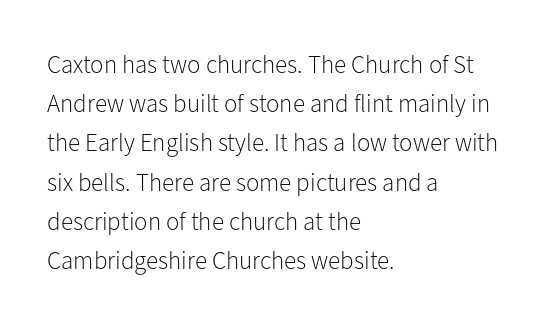
Is this a heavy cut? Hardly; it is regular or lighter. In CSS terms this would be text-align: left. Words appear dense and cohesive because spacing is normal. The gap between lines stays unmarked. Reading down the column, the eye jumps a familiar distance to each next line. This is roman type, the default non-slanted kind.
